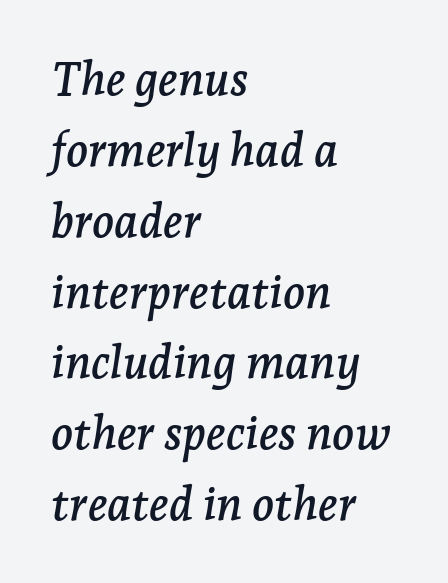
Q: Is the text italic (slanted)? A: Yes, it leans right by about 7 degrees.
Q: Is the typeface a serif or a sans-serif typeface? A: Serif.
Q: Is the text underlined? A: No.
Q: How is the paragraph aligned? A: Left-aligned.
Q: Is the spacing between letters normal or unusually wide? A: Normal.
Q: Is the spacing between lines tight, normal or loose? A: Normal.
Q: Width (condensed, normal, or wide)? A: Normal.
Q: Stroke contrast? A: Low.
Q: x-height? A: Medium.
Q: Monospaced? A: No.
